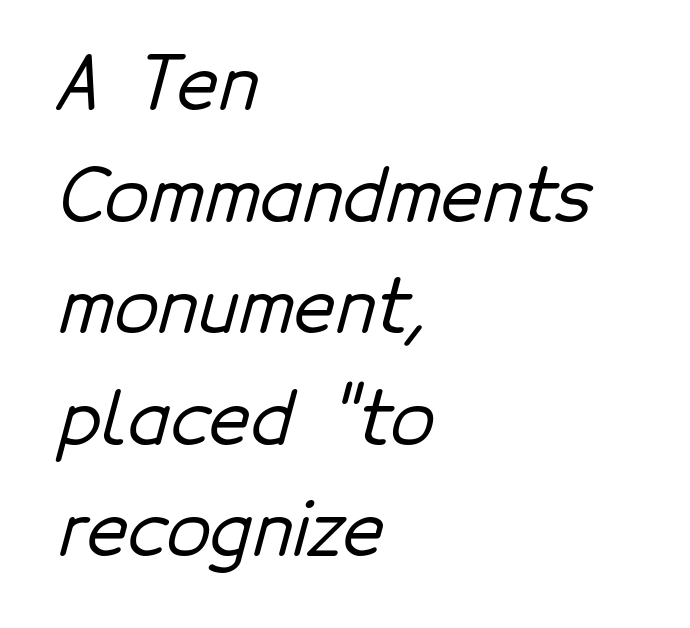
The image shows 72 px sans-serif type; set left-aligned, normal line spacing (1.55x), normal letter spacing, not underlined; low stroke contrast and a medium x-height.
